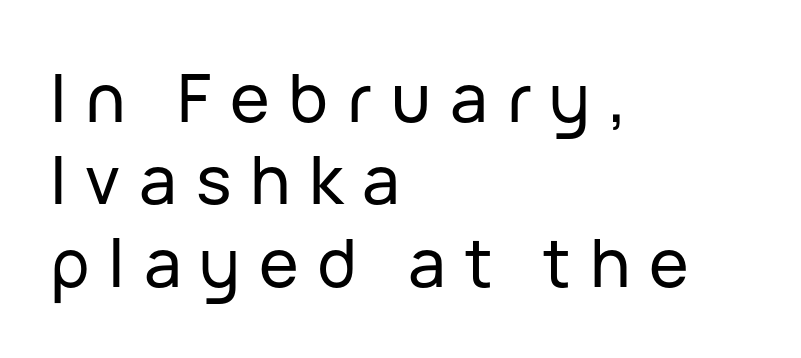
Q: Is the text italic (slanted)? A: No, it is upright.
Q: Is the typeface a serif or a sans-serif typeface? A: Sans-serif.
Q: Is the text underlined? A: No.
Q: How is the paragraph aligned? A: Left-aligned.
Q: Is the spacing between letters normal or unusually wide? A: Unusually wide.
Q: Width (condensed, normal, or wide)? A: Normal.
Q: Stroke contrast? A: Low.
Q: x-height? A: Medium.
Q: Monospaced? A: No.
